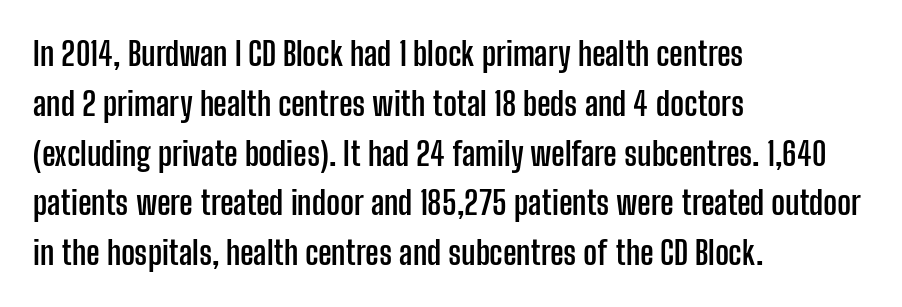
{"serif": "no", "italic": "no", "bold": "yes", "weight": "semibold", "width": "condensed", "stroke_contrast": "low", "x_height": "medium", "monospaced": "no", "underline": "no", "align": "left", "line_spacing": "normal", "line_spacing_ratio": 1.51, "letter_spacing": "normal", "letter_spacing_em": 0.0, "glyph_px": 33}
